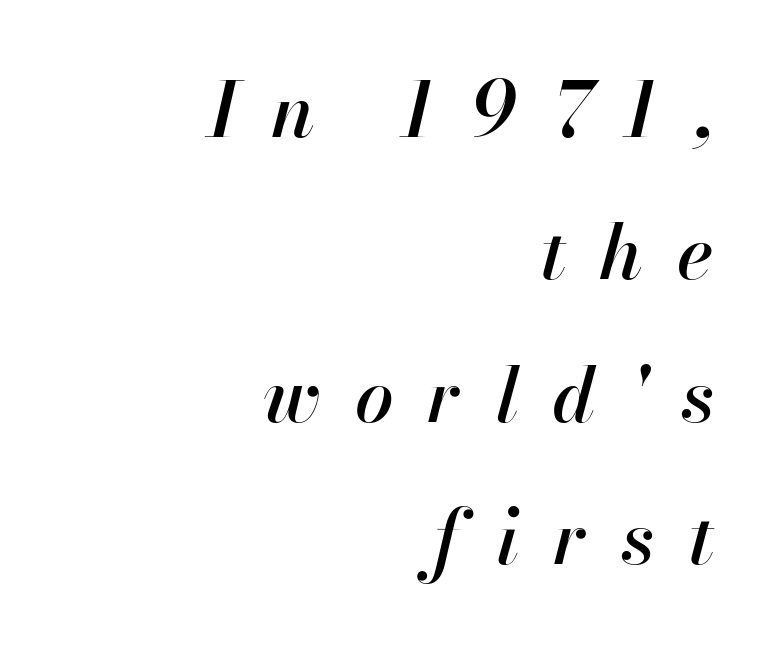
Q: Is the text italic (slanted)? A: Yes, it leans right by about 13 degrees.
Q: Is the text underlined? A: No.
Q: How is the paragraph aligned? A: Right-aligned.
Q: Is the spacing between letters normal or unusually wide? A: Unusually wide.
Q: Width (condensed, normal, or wide)? A: Normal.
Q: Stroke contrast? A: High.
Q: x-height? A: Small.
Q: Monospaced? A: No.
